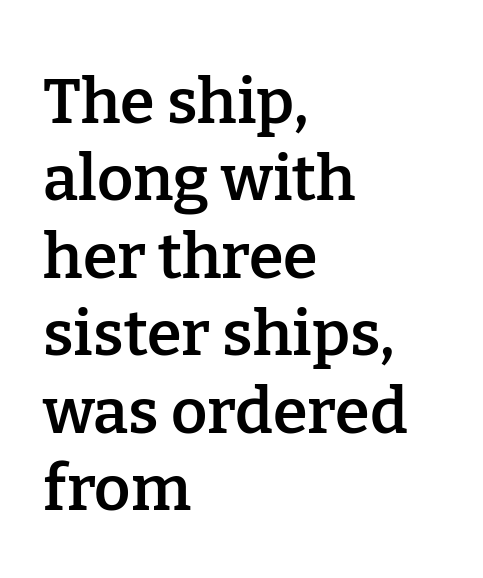
The image shows 63 px semibold serif type, upright; set left-aligned, line spacing 1.23x, normal letter spacing, not underlined; low stroke contrast and a medium x-height.
